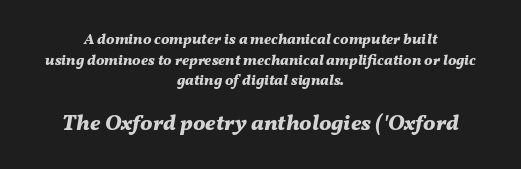
Q: Is the text bold? A: Yes.
Q: Is the text italic (slanted)? A: Yes, it leans right by about 11 degrees.
Q: Is the text underlined? A: No.
Q: How is the paragraph aligned? A: Centered.
Q: Is the spacing between letters normal or unusually wide? A: Normal.
Q: Is the spacing between lines tight, normal or loose? A: Normal.
Q: Which block of text is set in a larger size, the first (top) or the second (bottom)? A: The second (bottom) one.
